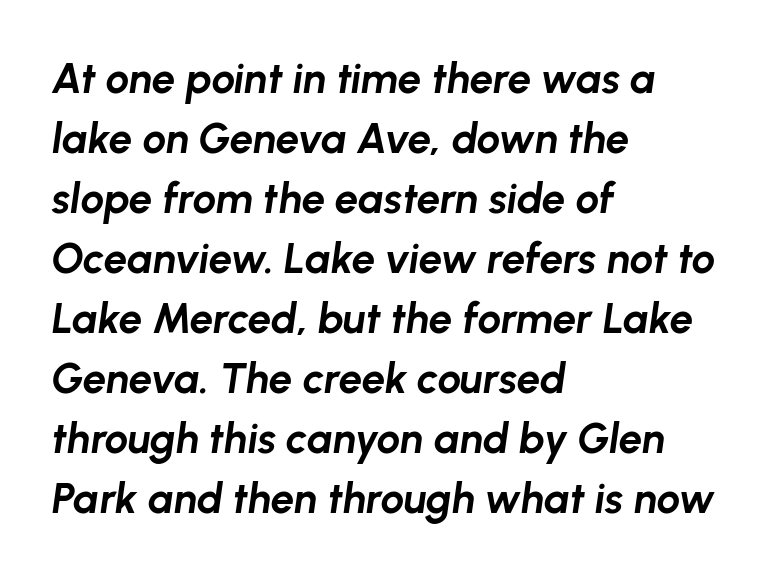
The setting favours the left margin, as ordinary paragraphs usually do. Looks like regular typesetting: each glyph gets only the width it needs. Horizontal bands of white between lines are of average thickness. Honestly, there is no underline to notice here at all. There's an unmistakable incline to the writing here.
